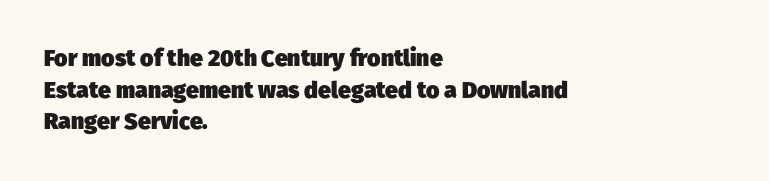
{"bold": "yes", "underline": "no", "align": "left", "line_spacing": "normal", "line_spacing_ratio": 1.38, "letter_spacing": "normal", "letter_spacing_em": 0.0, "glyph_px": 23}
